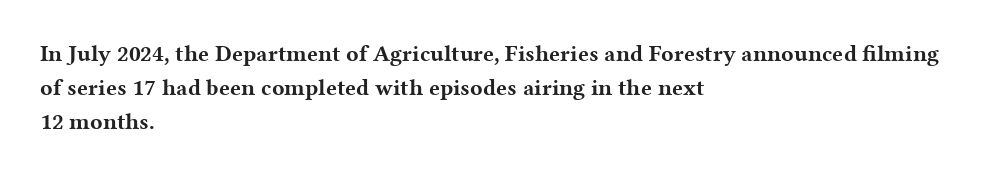
The image shows 23 px bold type, upright; set left-aligned, normal line spacing (1.48x), normal letter spacing, not underlined.
